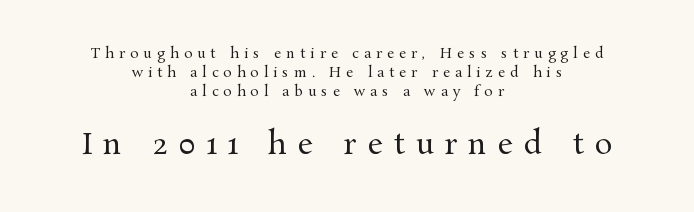
The image shows 30 px regular-weight serif type, upright; set centered, normal line spacing (1.34x), unusually wide letter spacing (+0.36 em), not underlined; the second (bottom) block is 2.14x larger; medium stroke contrast and a medium x-height.
